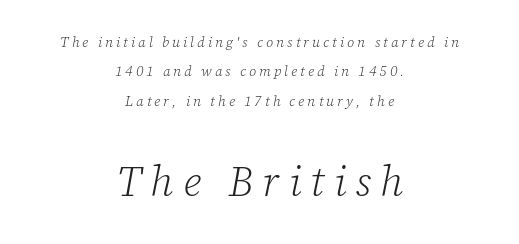
The image shows 42 px light serif type, italic (leaning right); set centered, loose line spacing (2.09x), unusually wide letter spacing (+0.22 em), not underlined; the second (bottom) block is 3.0x larger; low stroke contrast and a medium x-height.
